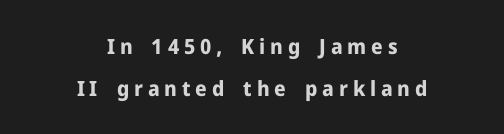
The image shows 21 px bold type, upright; set centered, loose line spacing (1.99x), unusually wide letter spacing (+0.23 em), not underlined.
